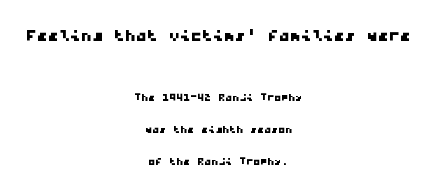
Q: Is the text underlined? A: No.
Q: How is the paragraph aligned? A: Centered.
Q: Is the spacing between letters normal or unusually wide? A: Normal.
Q: Is the spacing between lines tight, normal or loose? A: Loose.
Q: Which block of text is set in a larger size, the first (top) or the second (bottom)? A: The first (top) one.
